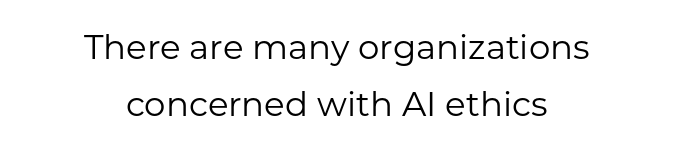
Q: Is the text bold? A: No.
Q: Is the text italic (slanted)? A: No, it is upright.
Q: Is the typeface a serif or a sans-serif typeface? A: Sans-serif.
Q: Is the text underlined? A: No.
Q: How is the paragraph aligned? A: Centered.
Q: Is the spacing between letters normal or unusually wide? A: Normal.
Q: Is the spacing between lines tight, normal or loose? A: Normal.
Q: Width (condensed, normal, or wide)? A: Normal.
Q: Stroke contrast? A: Low.
Q: x-height? A: Medium.
Q: Monospaced? A: No.
